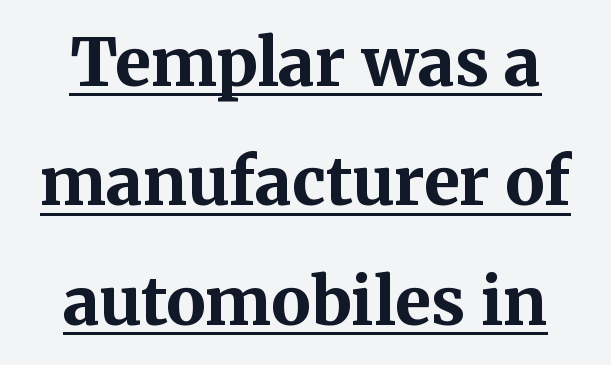
Q: Is the text bold? A: Yes.
Q: Is the text italic (slanted)? A: No, it is upright.
Q: Is the typeface a serif or a sans-serif typeface? A: Serif.
Q: Is the text underlined? A: Yes.
Q: Is the spacing between letters normal or unusually wide? A: Normal.
Q: Width (condensed, normal, or wide)? A: Normal.
Q: Stroke contrast? A: Medium.
Q: x-height? A: Medium.
Q: Monospaced? A: No.
